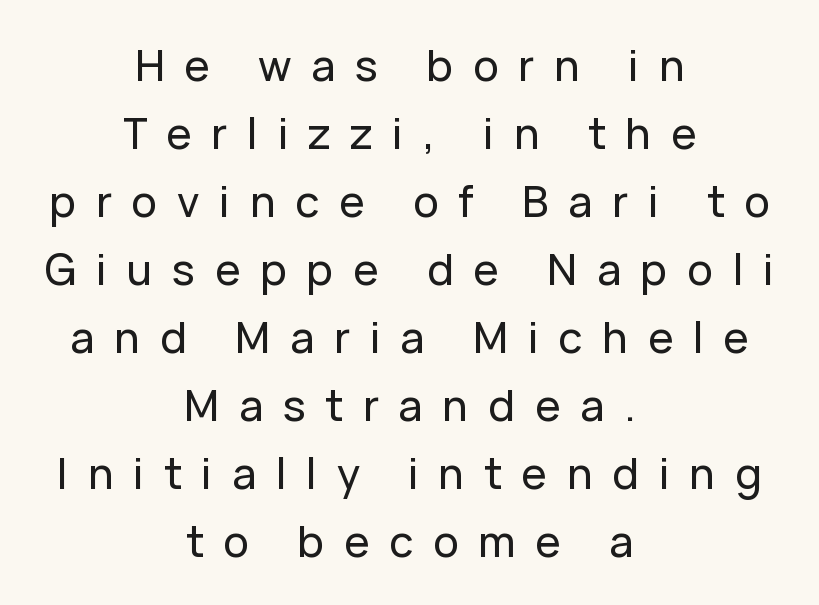
Q: Is the text italic (slanted)? A: No, it is upright.
Q: Is the typeface a serif or a sans-serif typeface? A: Sans-serif.
Q: Is the text underlined? A: No.
Q: How is the paragraph aligned? A: Centered.
Q: Is the spacing between letters normal or unusually wide? A: Unusually wide.
Q: Is the spacing between lines tight, normal or loose? A: Normal.
Q: Width (condensed, normal, or wide)? A: Normal.
Q: Stroke contrast? A: Low.
Q: x-height? A: Medium.
Q: Monospaced? A: No.
